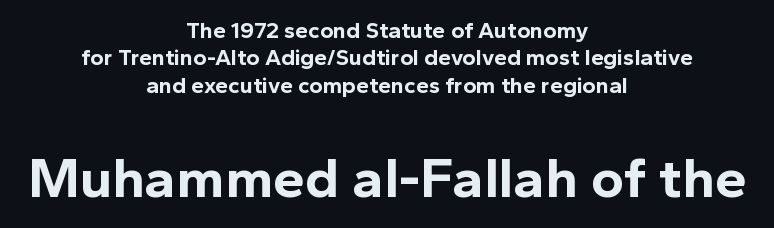
{"serif": "no", "italic": "no", "bold": "yes", "weight": "bold", "width": "normal", "x_height": "medium", "monospaced": "no", "underline": "no", "align": "center", "line_spacing_ratio": 1.19, "letter_spacing": "normal", "letter_spacing_em": 0.0, "larger_block": "second", "size_ratio": 2.48, "glyph_px": 57}
